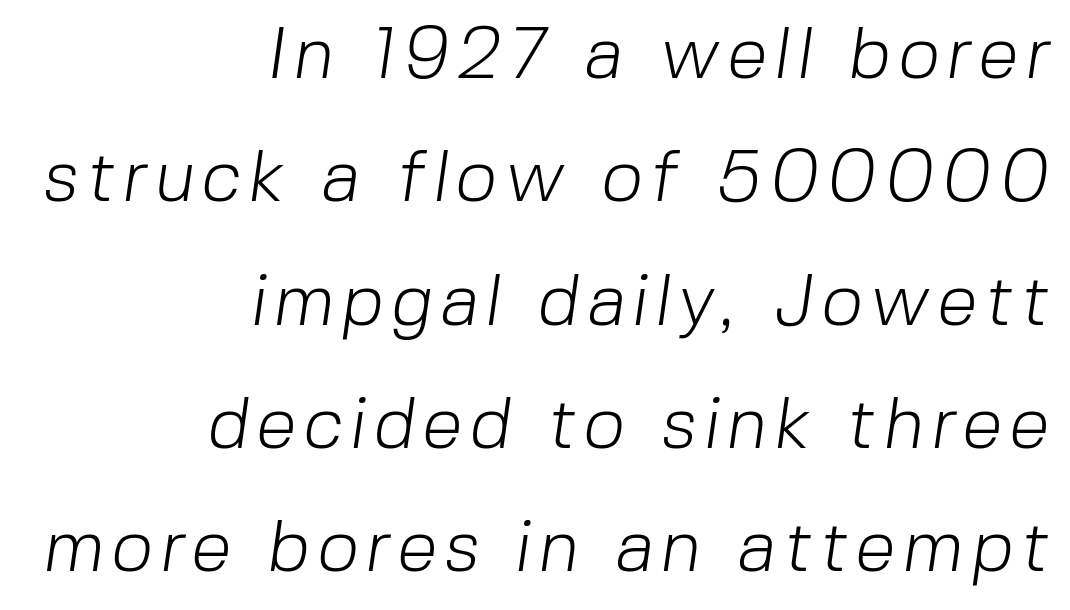
The strokes carry an ordinary text weight at most. This rendering employs a face without finishing strokes, i.e., a sans-serif. Varying glyph widths throughout — classic text-font behaviour. The space beneath each line is pristine and unruled. Reading down the block, your eye finds every line finishing at a fixed right position. The line-height multiplier appears to be the usual default.
